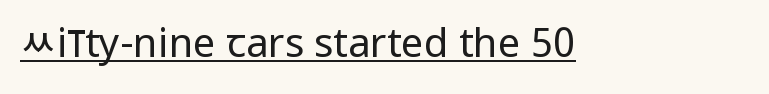
The image shows 40 px regular-weight, condensed sans-serif type, upright; set normal letter spacing, underlined; low stroke contrast and a large x-height.
